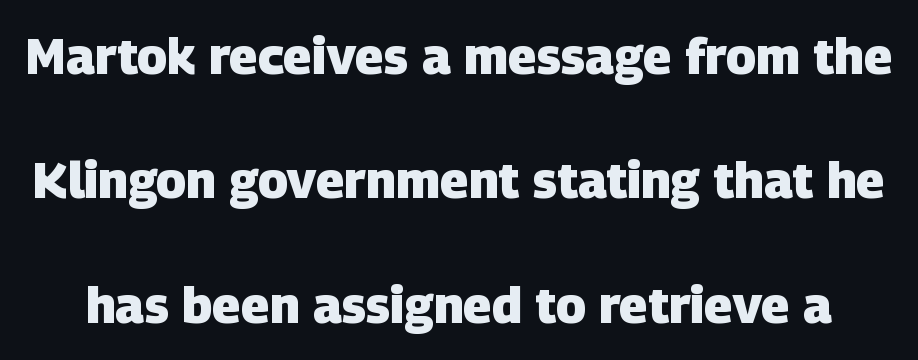
The image shows 50 px heavy sans-serif type; set loose line spacing (2.49x), normal letter spacing, not underlined; low stroke contrast and a large x-height.
